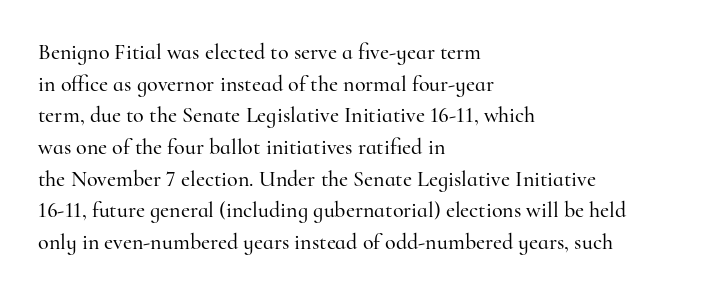
{"italic": "no", "underline": "no", "align": "left", "line_spacing": "normal", "line_spacing_ratio": 1.44, "letter_spacing": "normal", "letter_spacing_em": 0.0, "glyph_px": 22}
